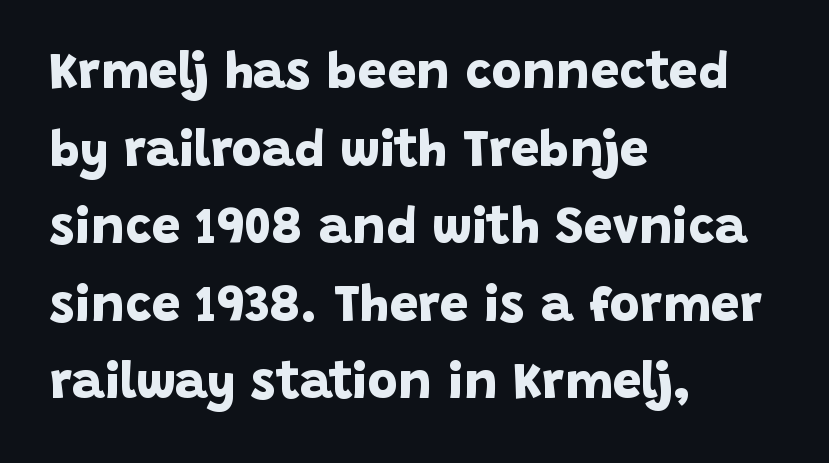
The words here are not underlined. Chunky letters — that's bold for sure. The gaps between neighbouring characters are ordinary and unremarkable. The text was rendered using a sans face with plain stroke endings. The passage is arranged the way most books set body copy — flush left. Is this a fixed-width face? No — the glyphs have proportional, varying widths.
